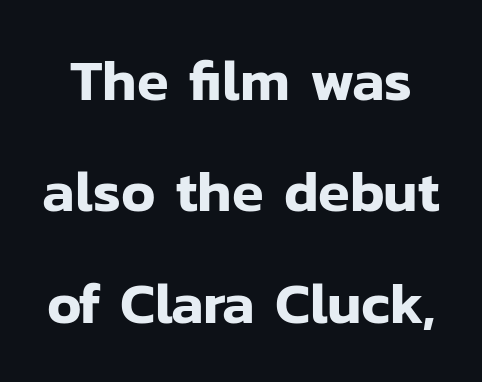
Q: Is the text italic (slanted)? A: No, it is upright.
Q: Is the typeface a serif or a sans-serif typeface? A: Sans-serif.
Q: Is the text underlined? A: No.
Q: Is the spacing between letters normal or unusually wide? A: Normal.
Q: Is the spacing between lines tight, normal or loose? A: Loose.
Q: Width (condensed, normal, or wide)? A: Normal.
Q: Stroke contrast? A: Low.
Q: x-height? A: Medium.
Q: Monospaced? A: No.
